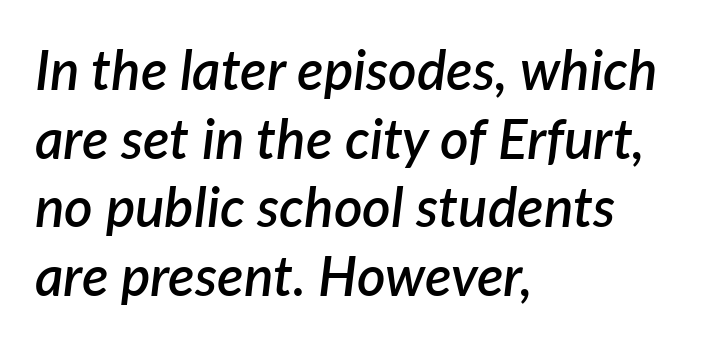
Here the designer chose a conventional face with non-uniform glyph widths. These lines are set flush left with a ragged right edge. A typesetter would mark this as italic. The face used here is rendered with its standard letterfit. In terms of leading, this rendering sits right in the middle. The glyphs have the mass of a demibold cut, below bold.
